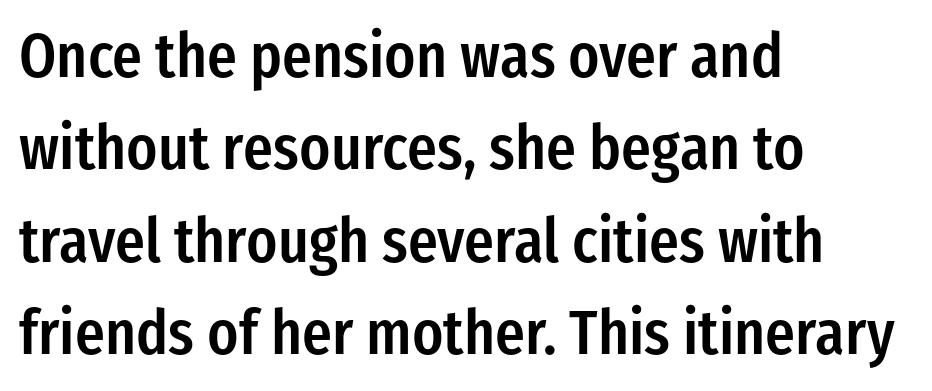
The image shows 62 px semibold, condensed sans-serif type, upright; set left-aligned, normal line spacing (1.49x), normal letter spacing, not underlined; low stroke contrast and a medium x-height.
